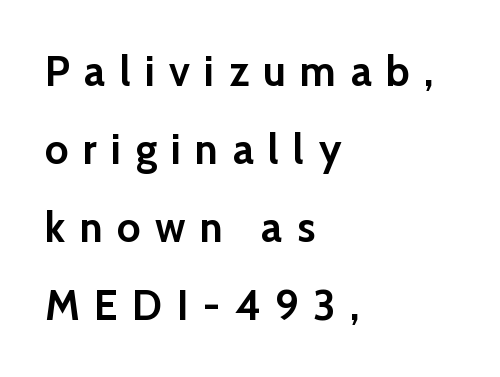
Q: Is the text bold? A: Yes.
Q: Is the text italic (slanted)? A: No, it is upright.
Q: Is the typeface a serif or a sans-serif typeface? A: Sans-serif.
Q: Is the text underlined? A: No.
Q: How is the paragraph aligned? A: Left-aligned.
Q: Is the spacing between letters normal or unusually wide? A: Unusually wide.
Q: Width (condensed, normal, or wide)? A: Normal.
Q: Stroke contrast? A: Low.
Q: x-height? A: Medium.
Q: Monospaced? A: No.
